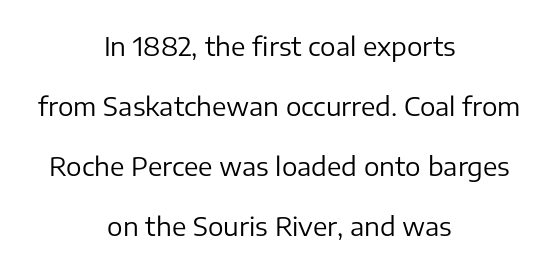
{"italic": "no", "bold": "no", "underline": "no", "align": "center", "line_spacing": "loose", "line_spacing_ratio": 2.31, "letter_spacing": "normal", "letter_spacing_em": 0.0, "glyph_px": 26}
